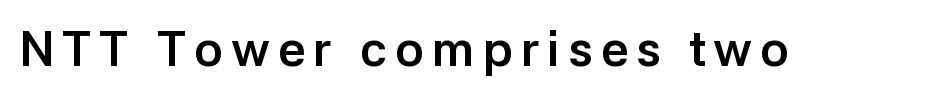
{"serif": "no", "italic": "no", "bold": "yes", "weight": "semibold", "width": "normal", "stroke_contrast": "low", "x_height": "medium", "monospaced": "no", "underline": "no", "glyph_px": 49}
